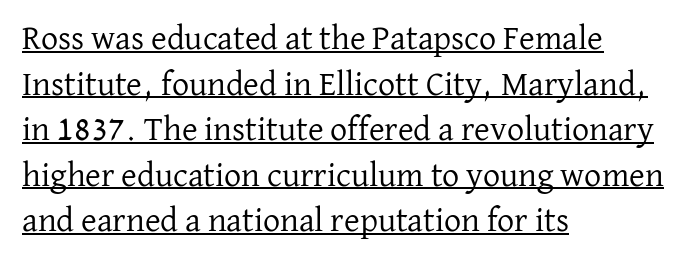
The passage shown is typed in a proportional face where columns would drift. The font sits on the lighter half of the weight spectrum, regular included. Ascenders rise straight up at ninety degrees. No extra tracking has been applied to these lines. One-word summary of the alignment: left. Baseline-to-baseline distance is the conventional proportion of letter height.
